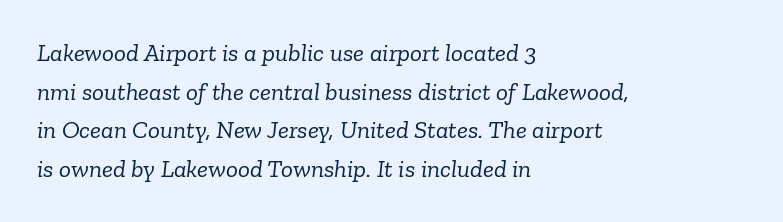
The passage is arranged the way most books set body copy — flush left. Bare-footed words on every line. If you drew a line through each stem, it would be angled. Counters stay open thanks to moderate or lighter strokes. A normal amount of white space separates one row of letters from the next.
